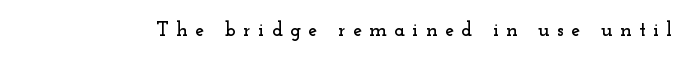
{"italic": "no", "underline": "no", "letter_spacing": "wide", "letter_spacing_em": 0.37, "glyph_px": 20}
